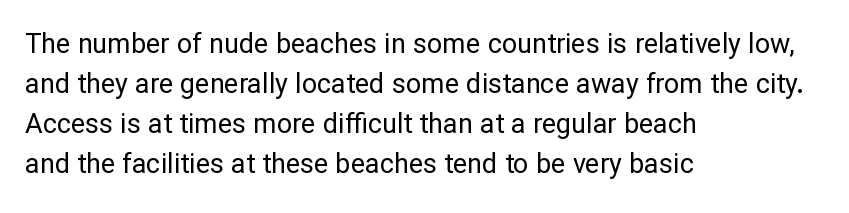
{"italic": "no", "bold": "no", "underline": "no", "align": "left", "line_spacing": "normal", "line_spacing_ratio": 1.48, "letter_spacing": "normal", "letter_spacing_em": 0.0, "glyph_px": 27}
